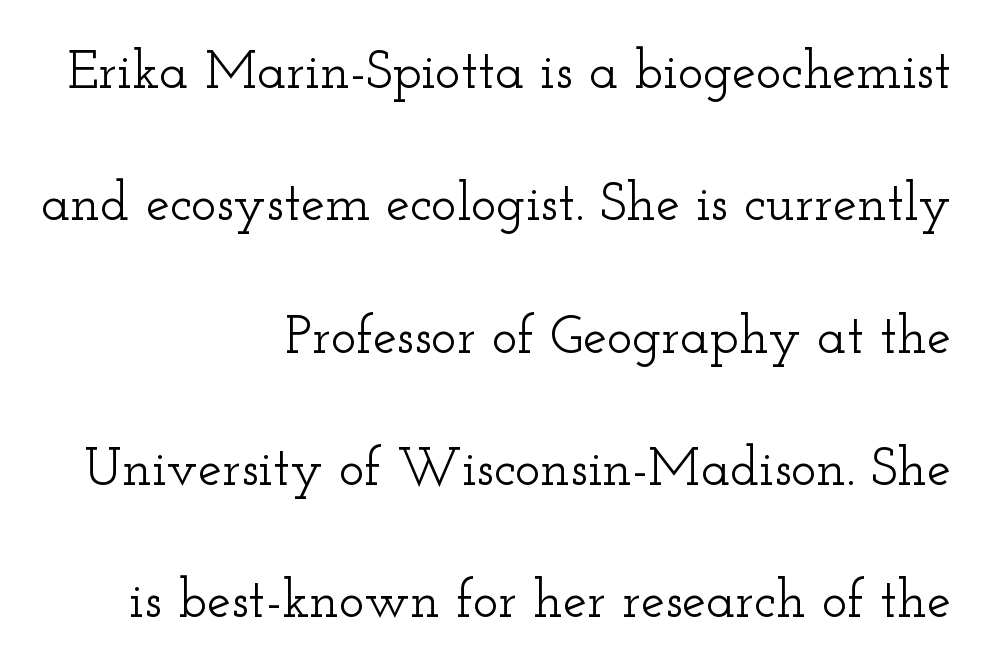
Q: Is the text italic (slanted)? A: No, it is upright.
Q: Is the typeface a serif or a sans-serif typeface? A: Serif.
Q: Is the text underlined? A: No.
Q: How is the paragraph aligned? A: Right-aligned.
Q: Is the spacing between letters normal or unusually wide? A: Normal.
Q: Is the spacing between lines tight, normal or loose? A: Loose.
Q: Width (condensed, normal, or wide)? A: Wide.
Q: Stroke contrast? A: Low.
Q: x-height? A: Small.
Q: Monospaced? A: No.
